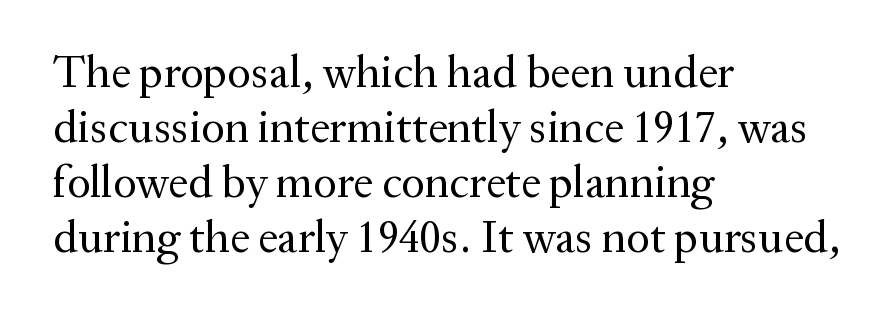
Q: Is the text bold? A: No.
Q: Is the text italic (slanted)? A: No, it is upright.
Q: Is the typeface a serif or a sans-serif typeface? A: Serif.
Q: Is the text underlined? A: No.
Q: How is the paragraph aligned? A: Left-aligned.
Q: Is the spacing between letters normal or unusually wide? A: Normal.
Q: Width (condensed, normal, or wide)? A: Normal.
Q: Stroke contrast? A: Medium.
Q: x-height? A: Medium.
Q: Monospaced? A: No.
